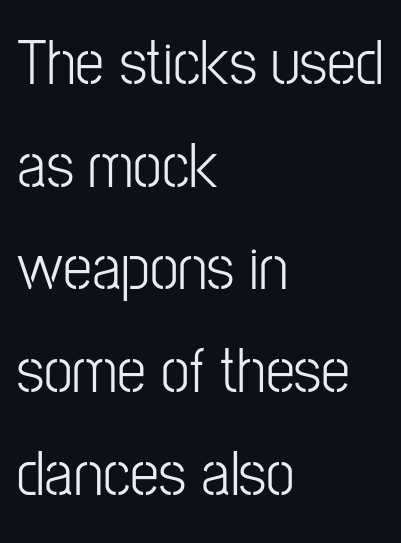
The image shows 65 px condensed sans-serif type, upright; set left-aligned, normal line spacing (1.58x), normal letter spacing, not underlined; low stroke contrast and a medium x-height.
